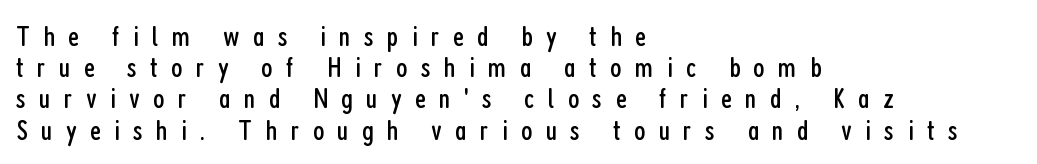
The image shows 30 px regular-weight, condensed sans-serif type, upright; set left-aligned, tight line spacing (1.04x), unusually wide letter spacing (+0.44 em), not underlined; low stroke contrast and a medium x-height.
